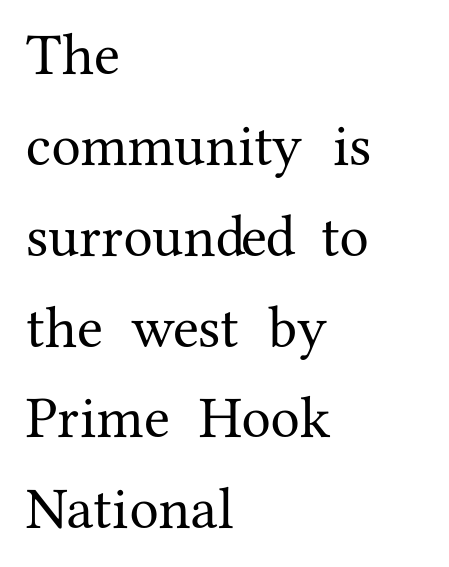
{"serif": "yes", "italic": "no", "width": "normal", "stroke_contrast": "medium", "x_height": "medium", "monospaced": "no", "underline": "no", "align": "left", "line_spacing": "normal", "line_spacing_ratio": 1.54, "letter_spacing": "normal", "letter_spacing_em": 0.0, "glyph_px": 59}
